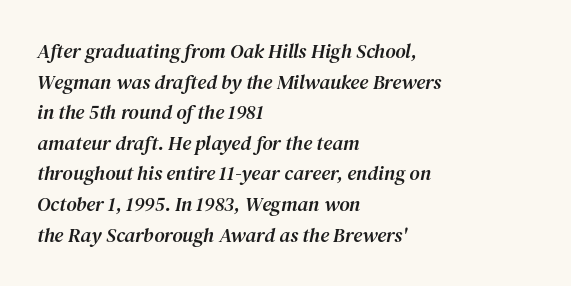
Layout note: lines flush left. Leading matches the norm, producing a regular column. Tall strokes in this sample are angled rather than plumb. A typesetter would call this zero additional tracking.
